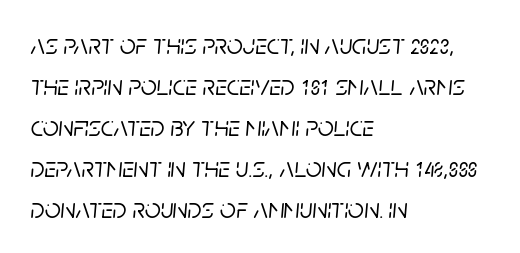
{"italic": "yes", "lean": "right", "slant_degrees": 5, "width": "normal", "stroke_contrast": "low", "x_height": "large", "monospaced": "no", "underline": "no", "align": "left", "line_spacing": "normal", "line_spacing_ratio": 1.46, "letter_spacing": "normal", "letter_spacing_em": 0.0, "glyph_px": 28}
